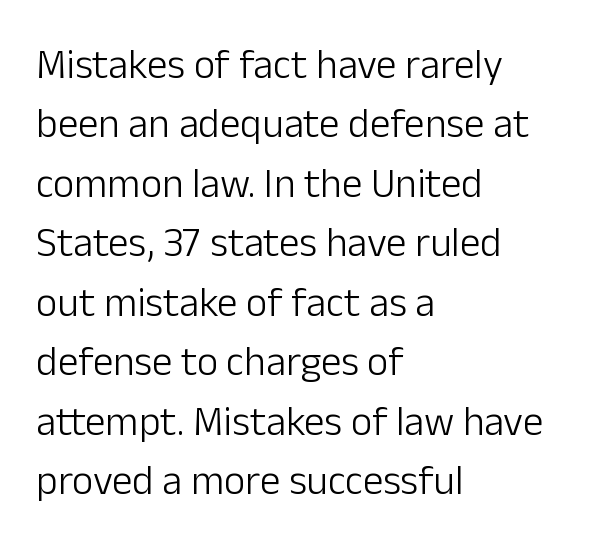
Q: Is the text bold? A: No.
Q: Is the text italic (slanted)? A: No, it is upright.
Q: Is the typeface a serif or a sans-serif typeface? A: Sans-serif.
Q: Is the text underlined? A: No.
Q: How is the paragraph aligned? A: Left-aligned.
Q: Is the spacing between letters normal or unusually wide? A: Normal.
Q: Is the spacing between lines tight, normal or loose? A: Normal.
Q: Width (condensed, normal, or wide)? A: Normal.
Q: Stroke contrast? A: Low.
Q: x-height? A: Medium.
Q: Monospaced? A: No.
